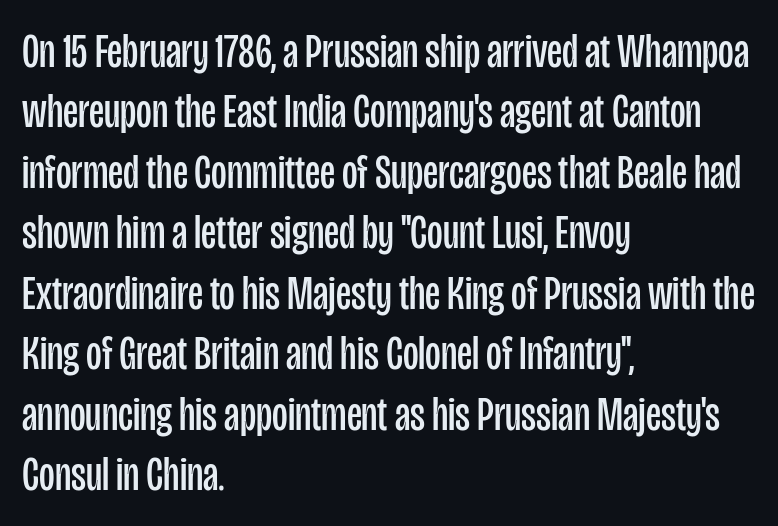
Italic: no, the glyphs are upright roman. No letter is thick-stroked: the sample isn't bold. Clear beneath every line of the passage. Standard letterfit; no display-style spreading of the glyphs.
